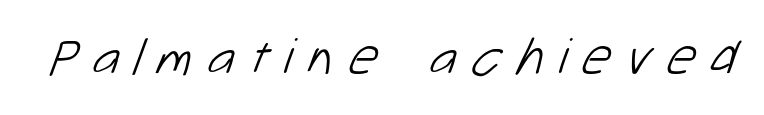
{"serif": "no", "bold": "no", "weight": "light", "width": "normal", "stroke_contrast": "low", "x_height": "medium", "monospaced": "no", "underline": "no", "letter_spacing": "wide", "letter_spacing_em": 0.28, "glyph_px": 52}
